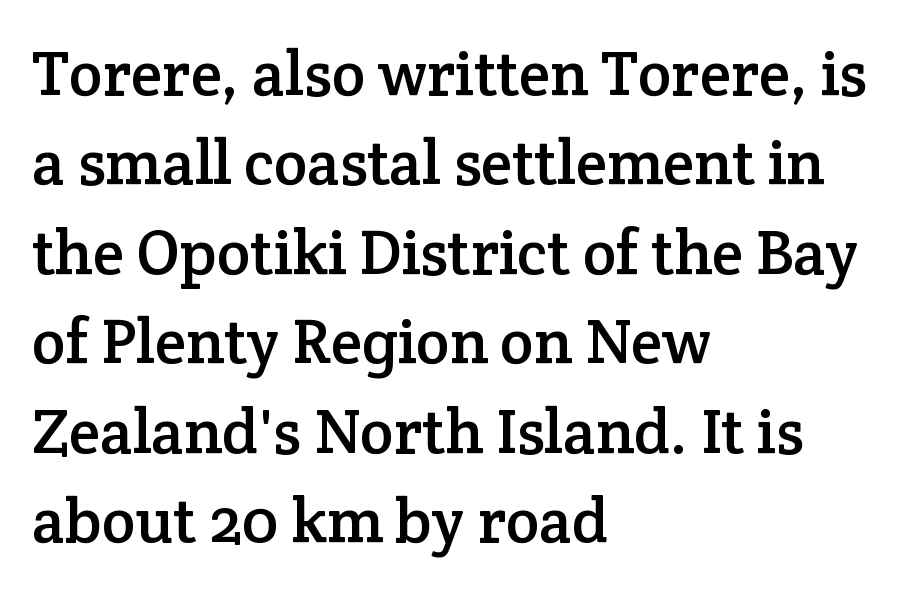
This sample has the flowing, uneven cadence of proportional lettering. The designer went with a serif here, giving each stem small feet. The space between consecutive lines is moderate. A bare baseline throughout the passage.
